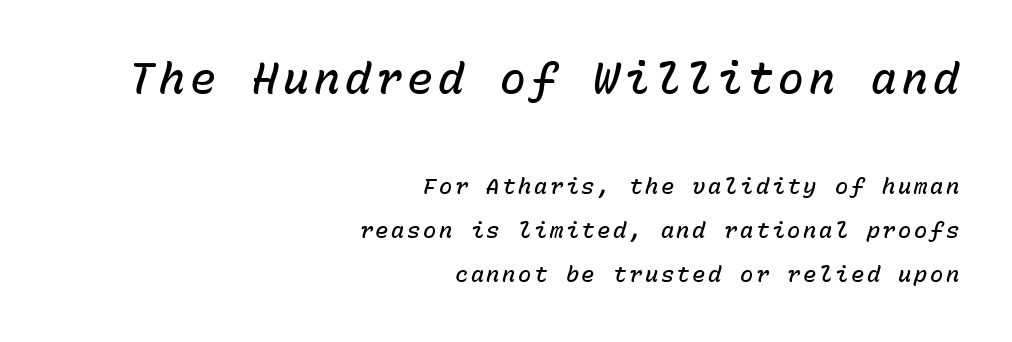
The rendering shrinks the type as you move from the upper chunk to the lower. Typeset ragged left — the right edge is the straight one. A typesetter would call this monospace, since all characters share one set width. The passage shown is not underscored anywhere.
